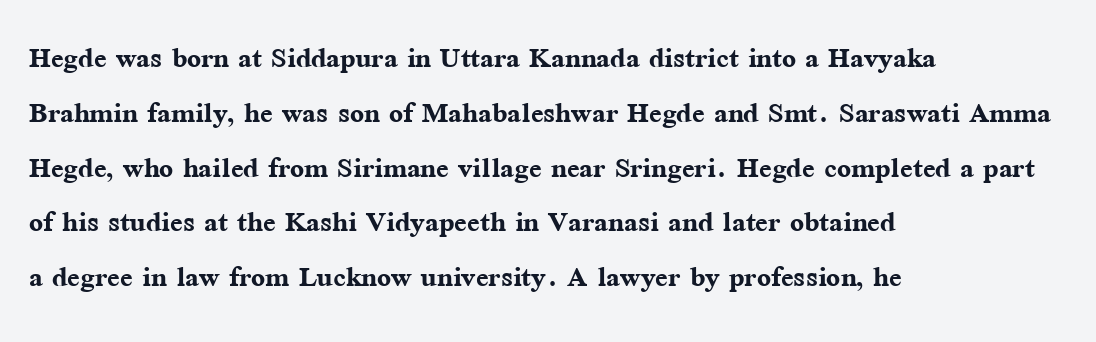
{"serif": "yes", "italic": "no", "bold": "yes", "weight": "semibold", "width": "normal", "stroke_contrast": "medium", "x_height": "medium", "monospaced": "no", "underline": "no", "align": "left", "line_spacing": "normal", "line_spacing_ratio": 1.48, "letter_spacing": "normal", "letter_spacing_em": 0.0, "glyph_px": 37}
